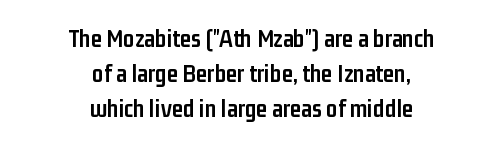
The image shows 25 px bold type, upright; set centered, normal line spacing (1.41x), normal letter spacing, not underlined.
